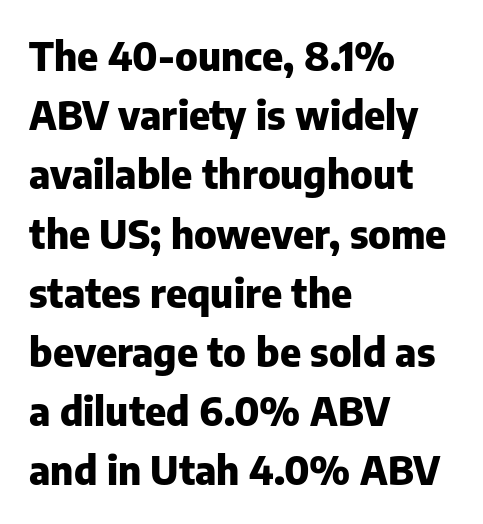
The image shows 40 px heavy sans-serif type, upright; set left-aligned, normal line spacing (1.48x), normal letter spacing, not underlined; low stroke contrast and a medium x-height.
